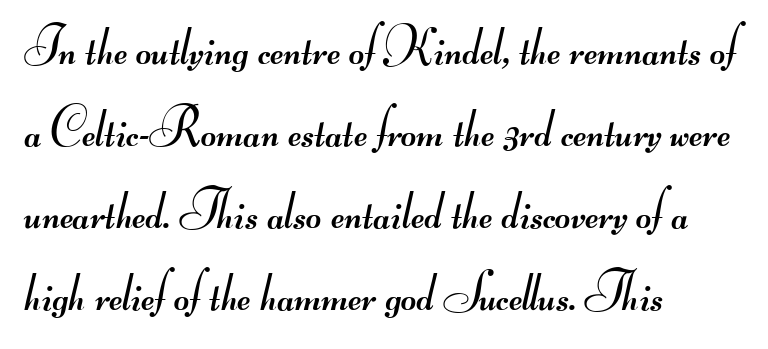
Nothing heavy about these letters — not bold at all. Here the designer chose a conventional face with non-uniform glyph widths. Honestly, there is no underline to notice here at all. In CSS terms this would be text-align: left.
